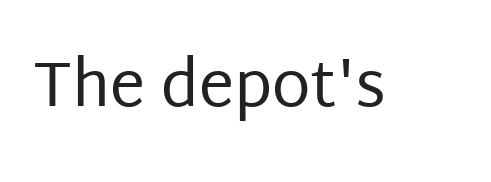
The image shows 63 px regular-weight sans-serif type, upright; set normal letter spacing, not underlined; low stroke contrast and a large x-height.
